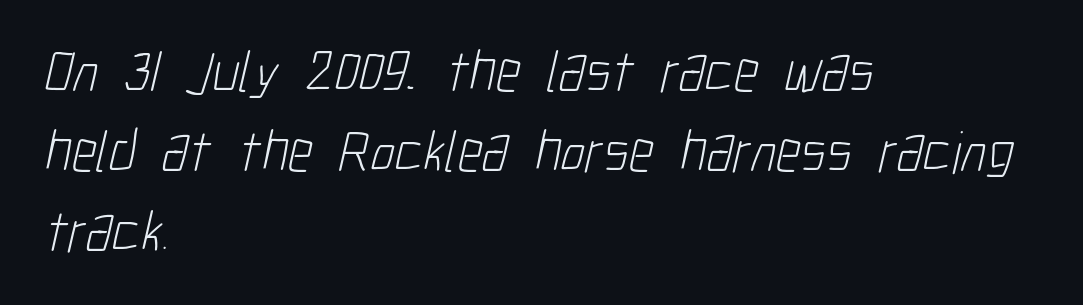
The image shows 59 px light, condensed sans-serif type; set left-aligned, normal line spacing (1.36x), normal letter spacing, not underlined; low stroke contrast and a medium x-height.
